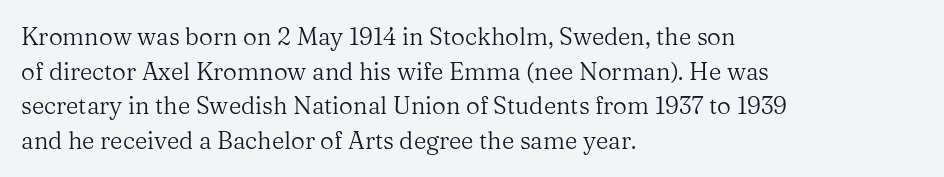
Regarding leading, the lines here are spaced in the standard way. The letters look calm and open, with moderate or lighter stems. Layout note: lines flush left. The rendering keeps characters at their native spacing. The lettering stays uniformly vertical, giving the passage a roman look. Underline: absent.
